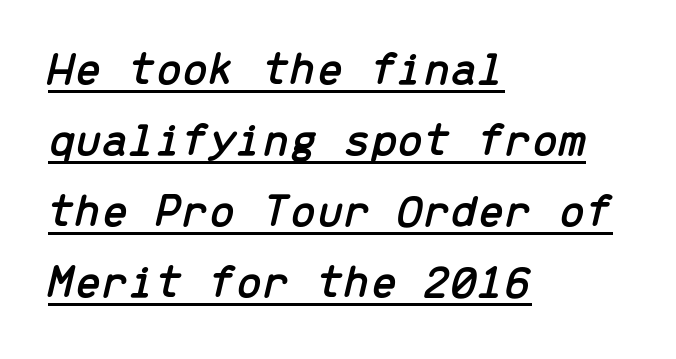
The glyphs look as if they've been sheared to an angle. The passage shown stacks its lines at a standard gap. The rendering keeps characters at their native spacing. A typographer would call this underscored text.
